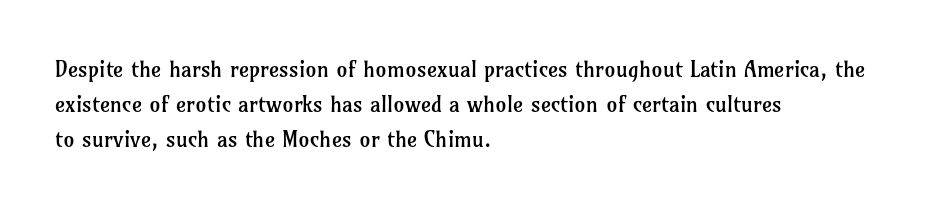
A quiet, ordinary-to-light weight characterises the typeface. Default kerning and tracking; the words read as compact shapes. These lines stack with their left ends in a neat column. The leading is moderate, giving the passage an even texture.
